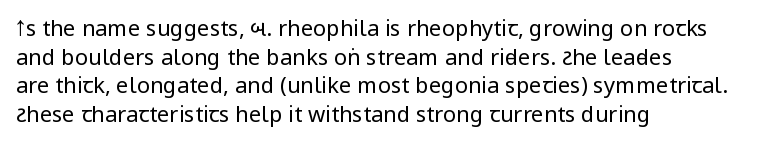
The image shows 22 px text type, upright; set left-aligned, normal line spacing (1.3x), normal letter spacing, not underlined.
